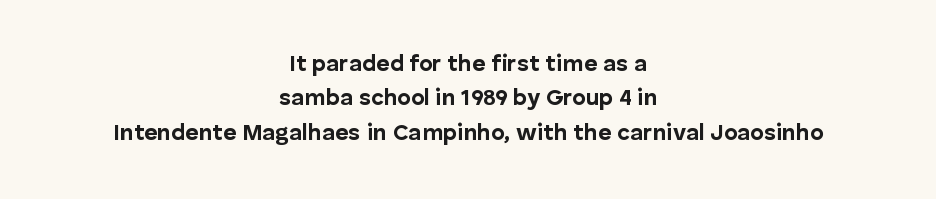
The image shows 23 px bold type, upright; set centered, normal line spacing (1.5x), normal letter spacing, not underlined.
